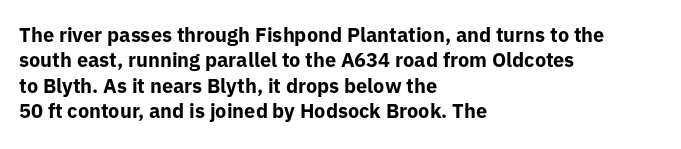
The image shows 20 px bold type, upright; set left-aligned, normal line spacing (1.27x), normal letter spacing, not underlined.
